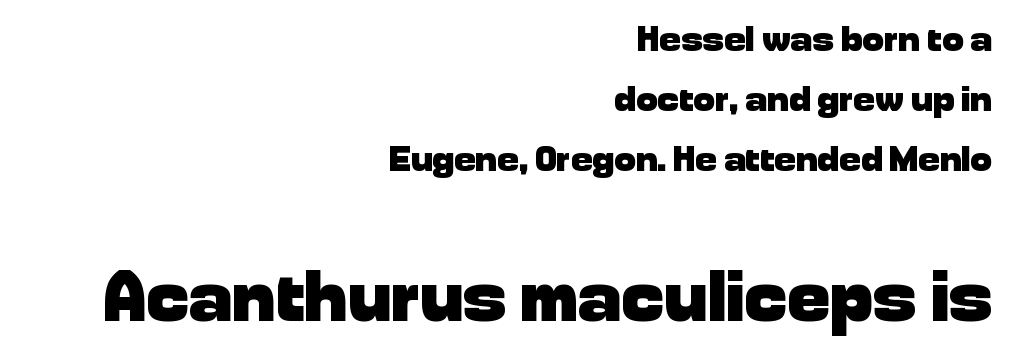
Q: Is the text bold? A: Yes.
Q: Is the text italic (slanted)? A: No, it is upright.
Q: Is the typeface a serif or a sans-serif typeface? A: Sans-serif.
Q: Is the text underlined? A: No.
Q: How is the paragraph aligned? A: Right-aligned.
Q: Is the spacing between letters normal or unusually wide? A: Normal.
Q: Is the spacing between lines tight, normal or loose? A: Normal.
Q: Which block of text is set in a larger size, the first (top) or the second (bottom)? A: The second (bottom) one.
Q: Width (condensed, normal, or wide)? A: Normal.
Q: Stroke contrast? A: Low.
Q: x-height? A: Medium.
Q: Monospaced? A: No.
